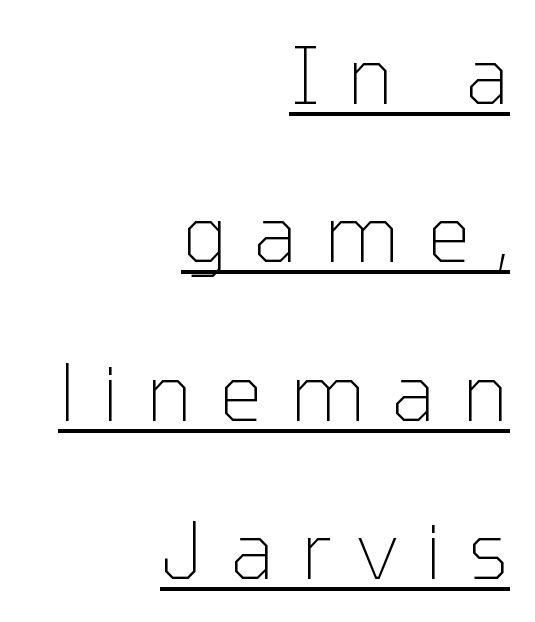
{"serif": "no", "italic": "no", "bold": "no", "weight": "thin", "width": "normal", "stroke_contrast": "low", "x_height": "medium", "monospaced": "no", "underline": "yes", "align": "right", "line_spacing": "loose", "line_spacing_ratio": 2.03, "letter_spacing": "wide", "letter_spacing_em": 0.34, "glyph_px": 78}
